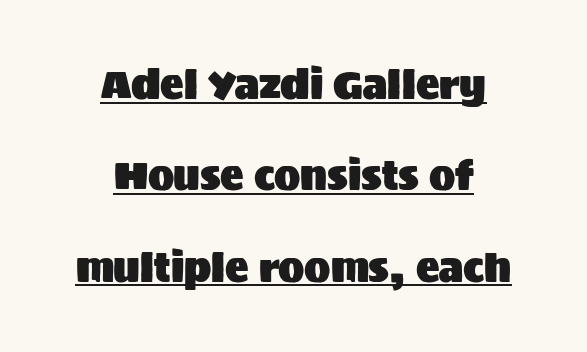
The typesetter chose a symmetrical, centered arrangement here. Spacing verdict: proportional, widths tailored to each character. Is there any slant? The stems are plumb. The face used here appears with an underline applied.
